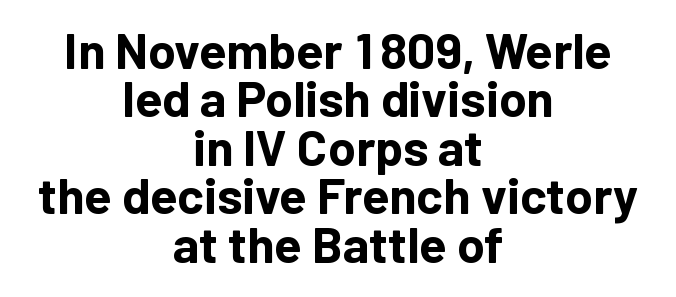
The image shows 50 px bold sans-serif type, upright; set centered, tight line spacing (0.97x), normal letter spacing, not underlined; low stroke contrast and a medium x-height.
